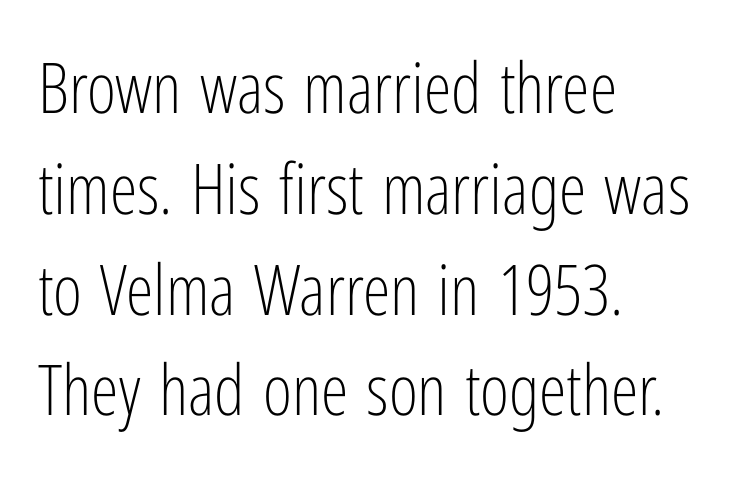
The image shows 70 px light, condensed sans-serif type, upright; set left-aligned, normal line spacing (1.44x), normal letter spacing, not underlined; low stroke contrast and a medium x-height.
